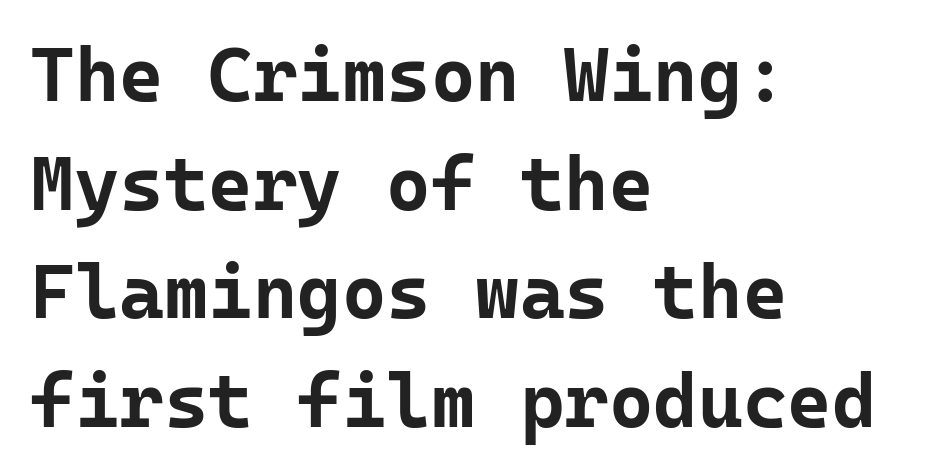
Q: Is the text bold? A: Yes.
Q: Is the text italic (slanted)? A: No, it is upright.
Q: Is the typeface a serif or a sans-serif typeface? A: Sans-serif.
Q: Is the text underlined? A: No.
Q: How is the paragraph aligned? A: Left-aligned.
Q: Is the spacing between letters normal or unusually wide? A: Normal.
Q: Is the spacing between lines tight, normal or loose? A: Normal.
Q: Width (condensed, normal, or wide)? A: Normal.
Q: Stroke contrast? A: Low.
Q: x-height? A: Medium.
Q: Monospaced? A: Yes.
